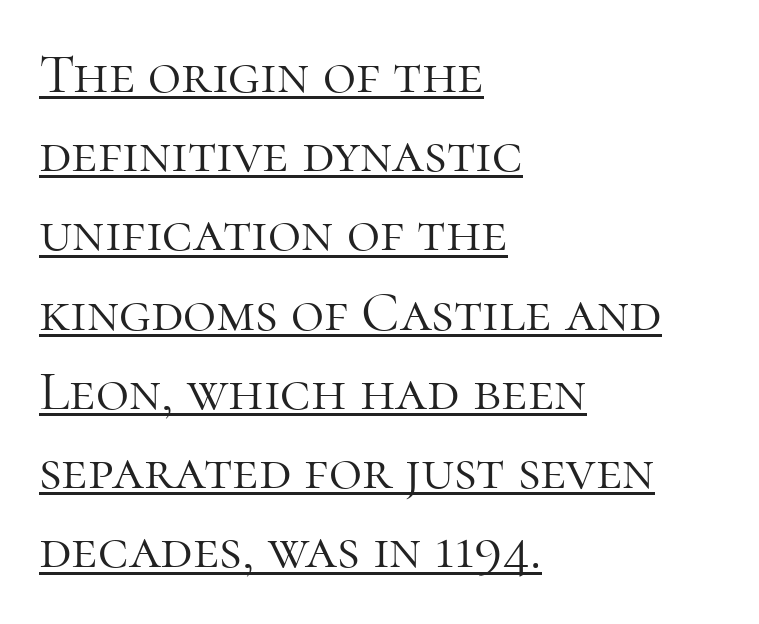
If you drew a line through each stem, it would be perfectly vertical. Vertical stems look standard width or narrower in stroke. There is no visible air inserted between adjacent glyphs. Each letter keeps its own natural width here, so spacing adapts to shape. This sample keeps an unexceptional amount of space between lines.
